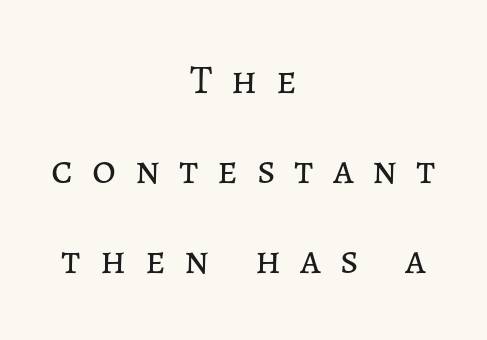
Q: Is the text bold? A: No.
Q: Is the text italic (slanted)? A: No, it is upright.
Q: Is the text underlined? A: No.
Q: How is the paragraph aligned? A: Centered.
Q: Is the spacing between letters normal or unusually wide? A: Unusually wide.
Q: Is the spacing between lines tight, normal or loose? A: Loose.
Q: Width (condensed, normal, or wide)? A: Normal.
Q: Stroke contrast? A: Low.
Q: x-height? A: Medium.
Q: Monospaced? A: No.
